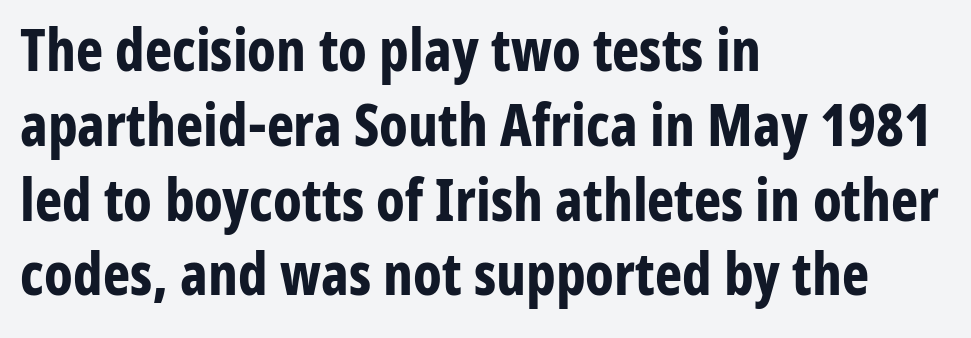
Typeset ragged right — the left edge is the straight one. Its strokes are broad and dark, the hallmark of bold type. One glance says typical: line gaps are just what's usual. Look at the bottom of the vertical strokes: they stop flat, with no serifs. Underlining? Definitely not there. Nothing unusual about the tracking: characters are spaced as the font intends.
